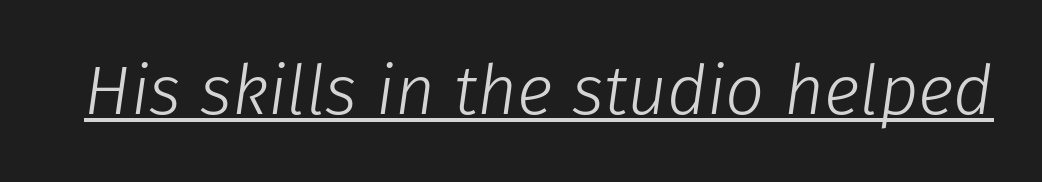
Weight class: somewhere from thin through regular. There is no visible air inserted between adjacent glyphs. The whole block is typeset with a tilt. The face used here is proportionally spaced, like ordinary book or web type. In designer terms, the underline attribute is active on this setting.
